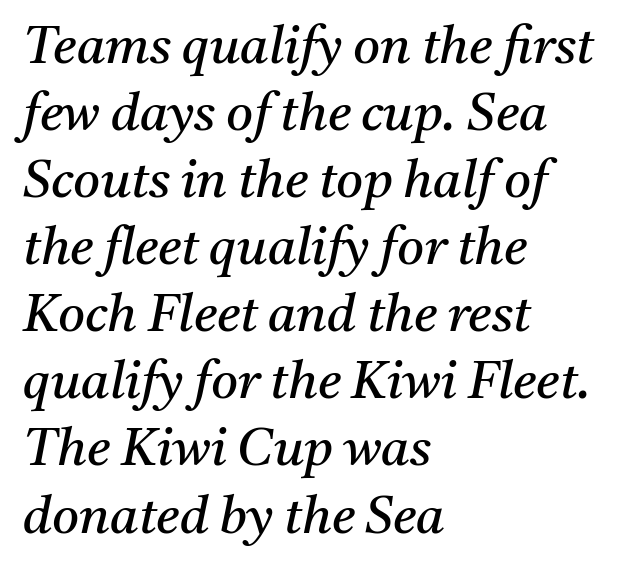
The image shows 52 px regular-weight serif type, italic (leaning right); set left-aligned, normal line spacing (1.29x), normal letter spacing, not underlined; medium stroke contrast and a medium x-height.
